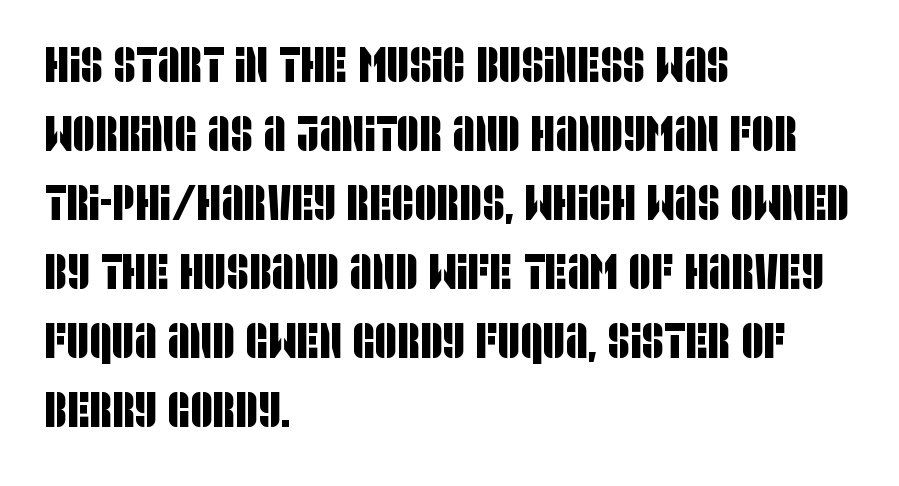
Compared with a centered layout, this one pins lines to the left instead. The designer left line spacing at the default. Unlike a traditional serif, this face leaves its strokes unadorned. You could call the tracking neutral — neither tight nor loose. You could not count columns in this text — the font is proportionally spaced.
